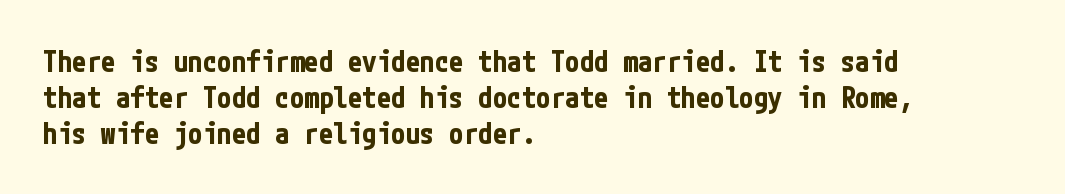
The image shows 29 px bold, condensed sans-serif type, upright; set left-aligned, line spacing 1.24x, normal letter spacing, not underlined; low stroke contrast and a medium x-height.
